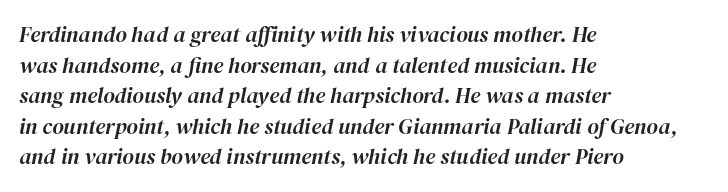
{"italic": "yes", "lean": "right", "slant_degrees": 12, "underline": "no", "align": "left", "line_spacing": "normal", "line_spacing_ratio": 1.39, "letter_spacing": "normal", "letter_spacing_em": 0.0, "glyph_px": 22}
